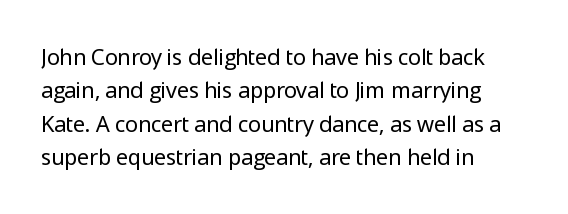
The image shows 22 px text type, upright; set left-aligned, normal line spacing (1.52x), normal letter spacing, not underlined.
